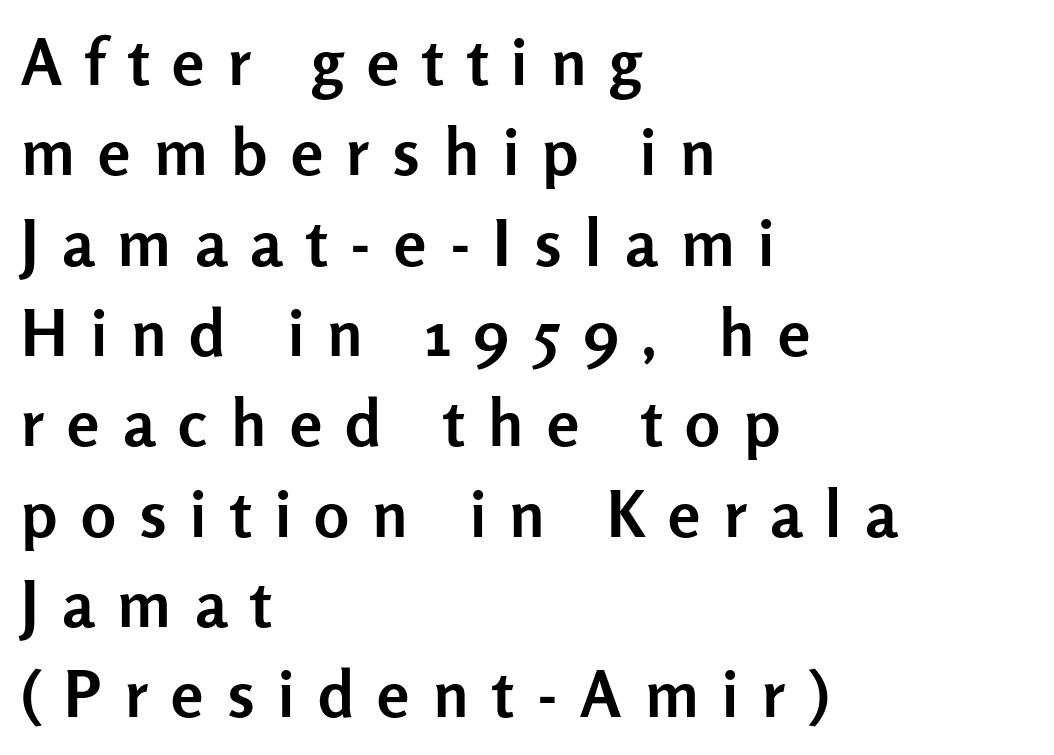
The image shows 65 px semibold sans-serif type, upright; set left-aligned, normal line spacing (1.39x), unusually wide letter spacing (+0.36 em), not underlined; low stroke contrast and a medium x-height.
